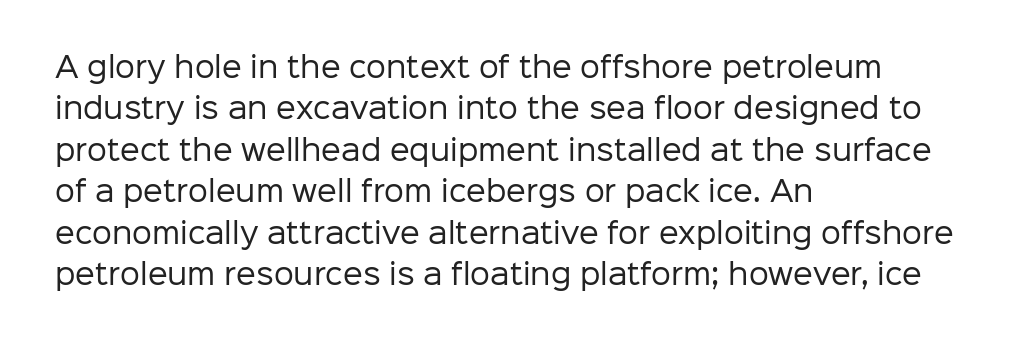
A student would call this left alignment; a typographer would say flush left, rag right. Students, observe: this is what conventionally led text looks like. These lines keep a tight, regular rhythm from letter to letter. No heavy texture on the line: the type isn't bold. Beneath every word, the page is bare. This rendering employs a face without finishing strokes, i.e., a sans-serif.
